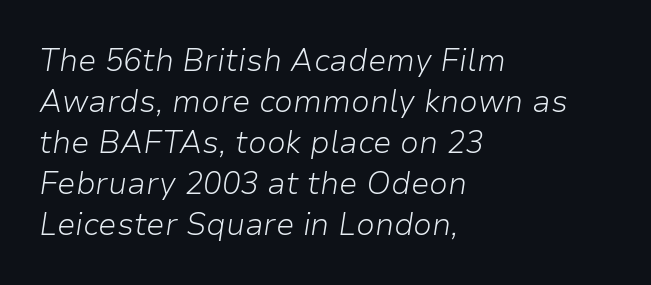
{"italic": "yes", "lean": "right", "slant_degrees": 9, "bold": "no", "weight": "light", "width": "normal", "stroke_contrast": "low", "x_height": "medium", "monospaced": "no", "underline": "no", "align": "left", "line_spacing": "normal", "line_spacing_ratio": 1.32, "letter_spacing": "normal", "letter_spacing_em": 0.0, "glyph_px": 31}
